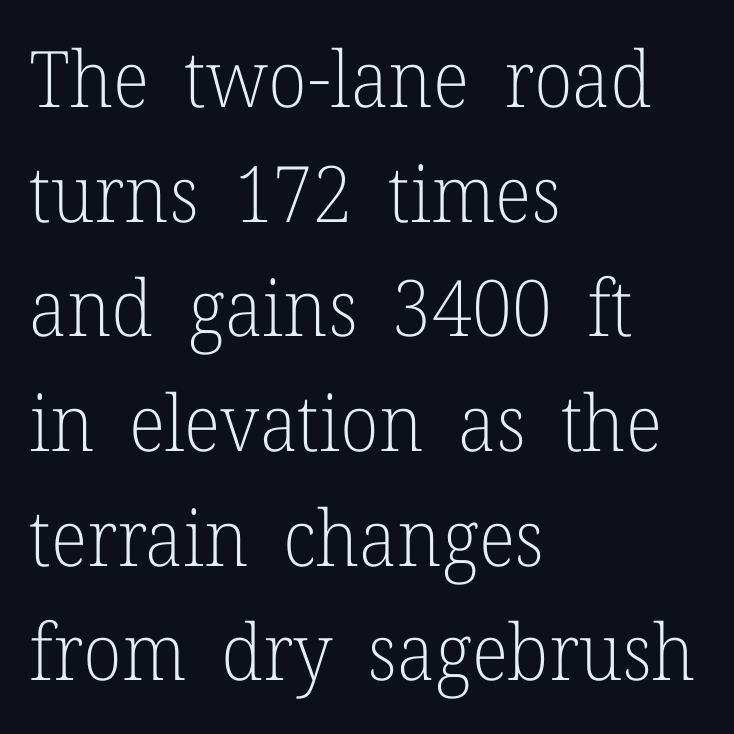
{"serif": "yes", "italic": "no", "bold": "no", "weight": "light", "width": "normal", "stroke_contrast": "low", "x_height": "medium", "monospaced": "no", "underline": "no", "align": "left", "line_spacing": "normal", "line_spacing_ratio": 1.47, "letter_spacing": "normal", "letter_spacing_em": 0.0, "glyph_px": 78}
